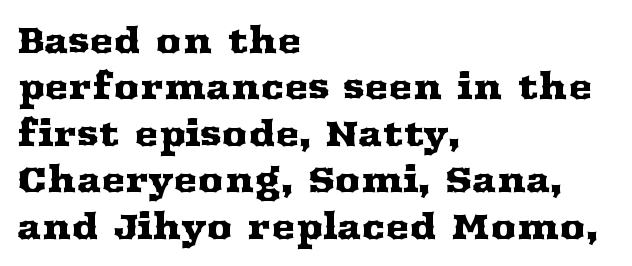
{"serif": "yes", "italic": "no", "width": "wide", "stroke_contrast": "medium", "x_height": "medium", "monospaced": "no", "underline": "no", "align": "left", "line_spacing": "normal", "line_spacing_ratio": 1.29, "letter_spacing": "normal", "letter_spacing_em": 0.0, "glyph_px": 36}
